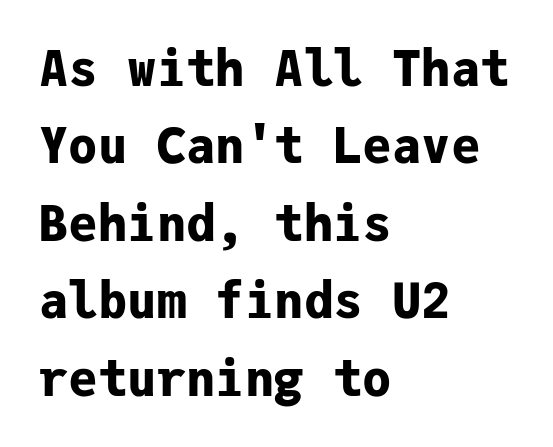
Q: Is the text bold? A: Yes.
Q: Is the text italic (slanted)? A: No, it is upright.
Q: Is the typeface a serif or a sans-serif typeface? A: Sans-serif.
Q: Is the text underlined? A: No.
Q: How is the paragraph aligned? A: Left-aligned.
Q: Is the spacing between letters normal or unusually wide? A: Normal.
Q: Is the spacing between lines tight, normal or loose? A: Normal.
Q: Width (condensed, normal, or wide)? A: Normal.
Q: Stroke contrast? A: Low.
Q: x-height? A: Medium.
Q: Monospaced? A: Yes.
